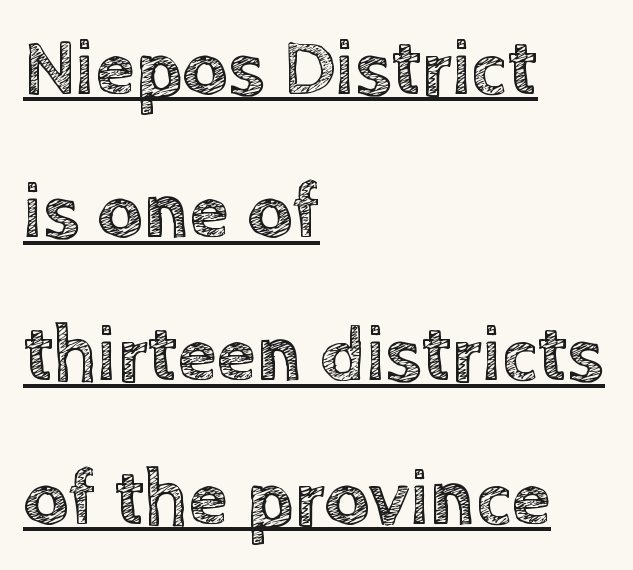
{"italic": "no", "width": "normal", "x_height": "large", "monospaced": "no", "underline": "yes", "align": "left", "line_spacing_ratio": 1.79, "letter_spacing": "normal", "letter_spacing_em": 0.0, "glyph_px": 80}
